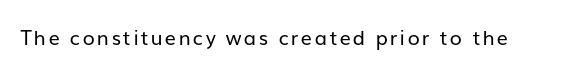
The type sits square on the baseline with zero lean. The strip under each line holds only bare page. Is the stroke heavy? The answer is a plain regular-or-lighter.
